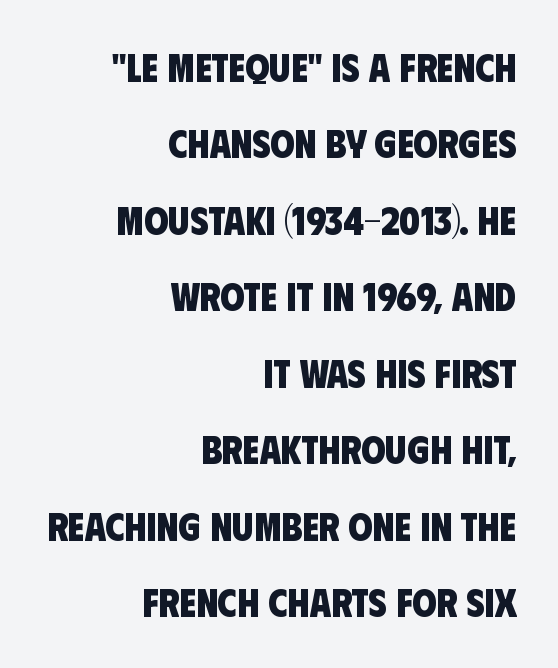
{"serif": "no", "bold": "yes", "weight": "heavy", "width": "condensed", "stroke_contrast": "low", "x_height": "large", "monospaced": "no", "underline": "no", "align": "right", "line_spacing": "loose", "line_spacing_ratio": 1.96, "letter_spacing": "normal", "letter_spacing_em": 0.0, "glyph_px": 39}
